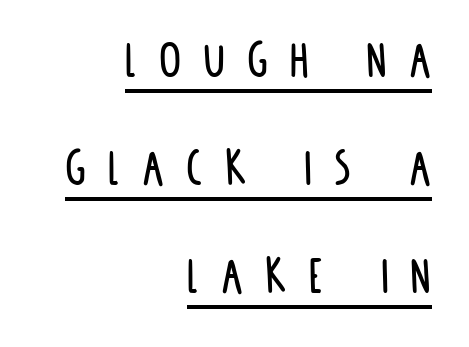
{"serif": "no", "italic": "no", "width": "condensed", "stroke_contrast": "low", "x_height": "large", "monospaced": "no", "underline": "yes", "align": "right", "line_spacing": "loose", "line_spacing_ratio": 1.96, "letter_spacing": "wide", "letter_spacing_em": 0.4, "glyph_px": 55}
